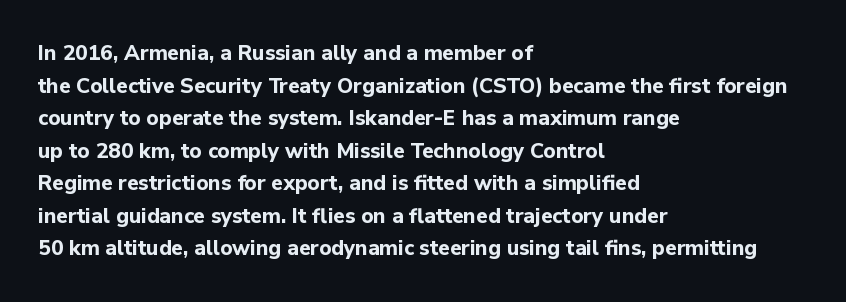
The rendering anchors every line to the left-hand side. In terms of posture, this sample is upright. This sample uses plain, unmodified letter spacing. The gap between lines stays unmarked.
